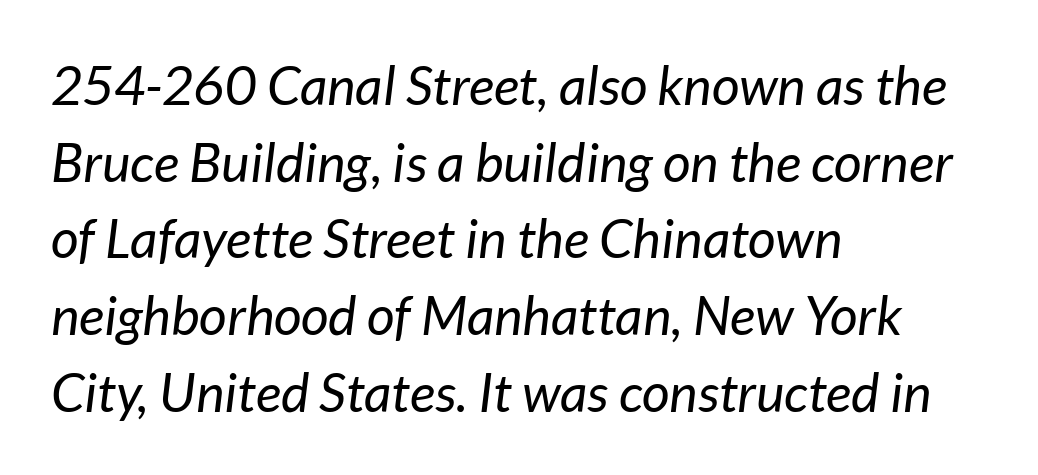
{"italic": "yes", "lean": "right", "slant_degrees": 7, "bold": "no", "weight": "regular", "width": "normal", "stroke_contrast": "low", "x_height": "medium", "monospaced": "no", "underline": "no", "align": "left", "line_spacing": "normal", "line_spacing_ratio": 1.42, "letter_spacing": "normal", "letter_spacing_em": 0.0, "glyph_px": 54}
